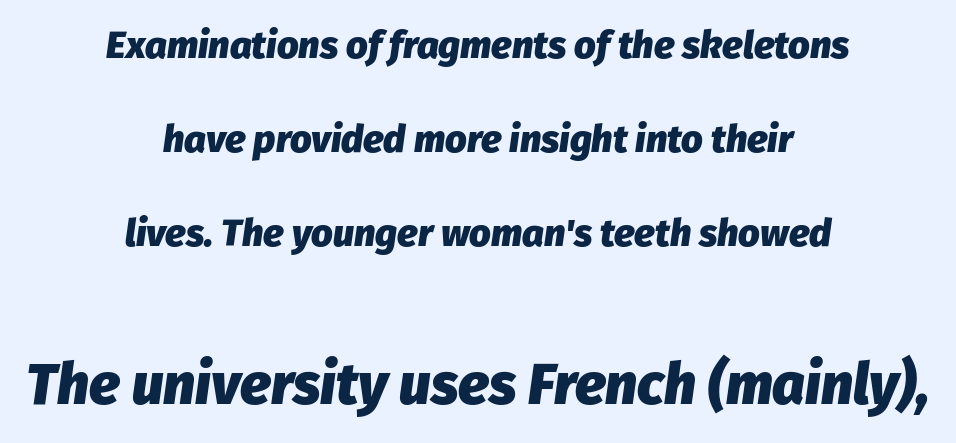
The image shows 57 px heavy type, italic (leaning right); set centered, loose line spacing (2.48x), normal letter spacing, not underlined; the second (bottom) block is 1.5x larger; low stroke contrast and a medium x-height.
